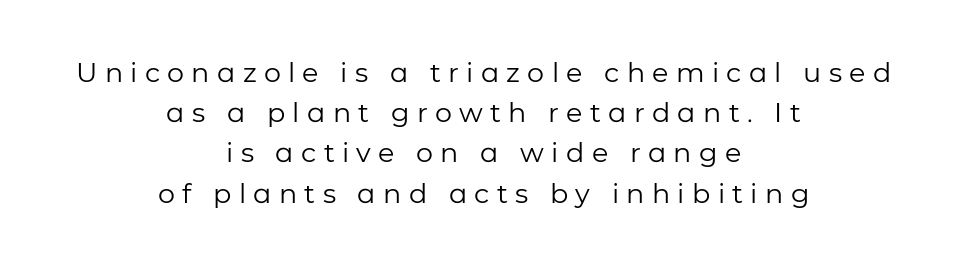
Visually the block forms a symmetrical silhouette, jagged on both flanks. The axis of the letterforms is exactly vertical. Underlining? Definitely not there. The rendering uses a moderate line-height, typical for paragraphs. Heaviness? Minimal to ordinary, like unemphasized prose. Short note: letters widely spaced.
